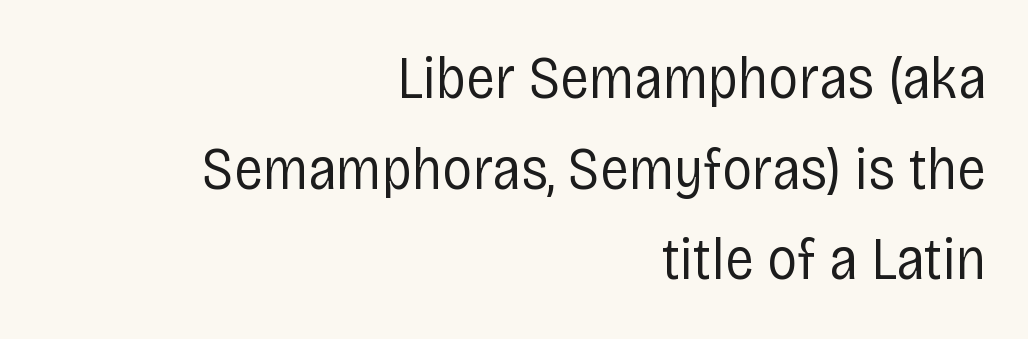
The image shows 60 px regular-weight, condensed sans-serif type, upright; set right-aligned, normal line spacing (1.51x), normal letter spacing, not underlined; low stroke contrast and a large x-height.
